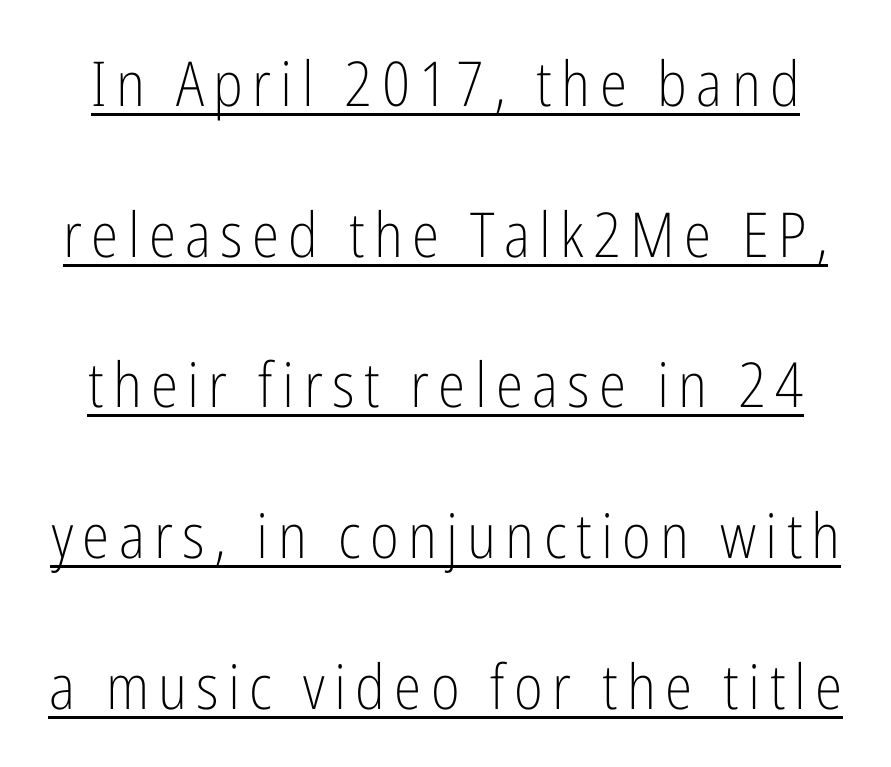
Honestly, the rows look like they've been pulled way apart. Letters have the restrained weight of plain body copy at most. This is the regular roman posture of the typeface. Proportional: the letters do not fall into vertical columns. Check the space under the baseline: a stroke is drawn there.
